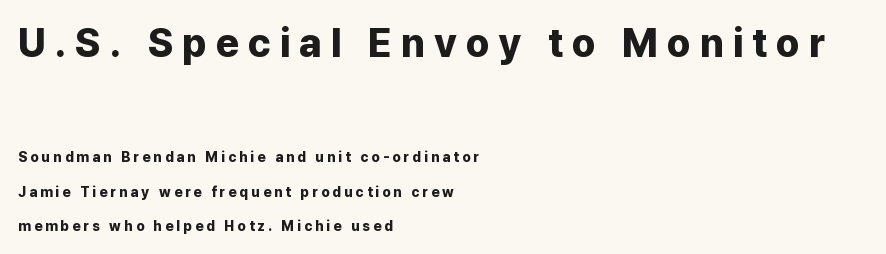
The image shows 40 px bold sans-serif type, upright; set left-aligned, loose line spacing (2.46x), unusually wide letter spacing (+0.22 em), not underlined; the first (top) block is 2.86x larger; low stroke contrast and a medium x-height.
